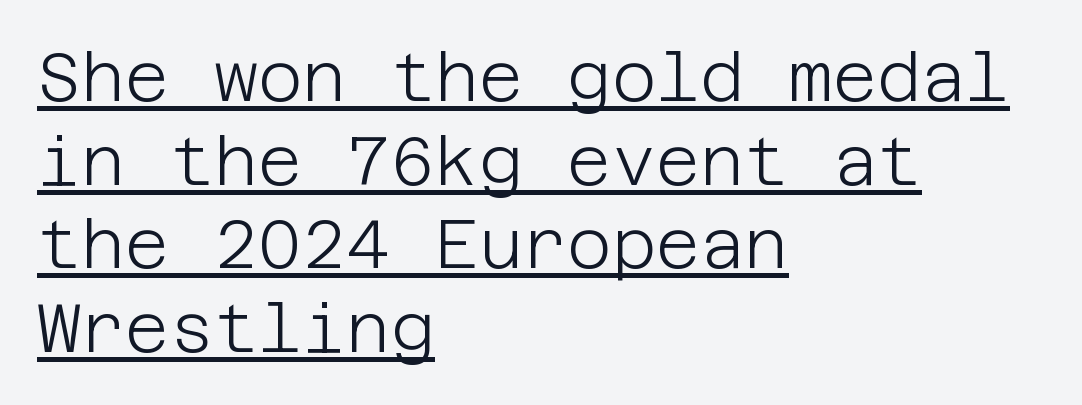
Q: Is the text bold? A: No.
Q: Is the text italic (slanted)? A: No, it is upright.
Q: Is the typeface a serif or a sans-serif typeface? A: Sans-serif.
Q: Is the text underlined? A: Yes.
Q: How is the paragraph aligned? A: Left-aligned.
Q: Is the spacing between letters normal or unusually wide? A: Normal.
Q: Width (condensed, normal, or wide)? A: Normal.
Q: Stroke contrast? A: Low.
Q: x-height? A: Large.
